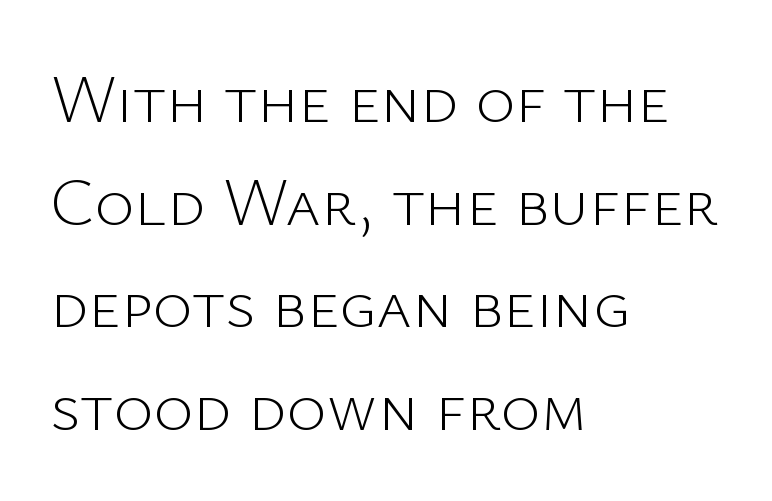
Q: Is the text bold? A: No.
Q: Is the text italic (slanted)? A: No, it is upright.
Q: Is the typeface a serif or a sans-serif typeface? A: Sans-serif.
Q: Is the text underlined? A: No.
Q: How is the paragraph aligned? A: Left-aligned.
Q: Is the spacing between letters normal or unusually wide? A: Normal.
Q: Is the spacing between lines tight, normal or loose? A: Normal.
Q: Width (condensed, normal, or wide)? A: Normal.
Q: Stroke contrast? A: Low.
Q: x-height? A: Medium.
Q: Monospaced? A: No.
